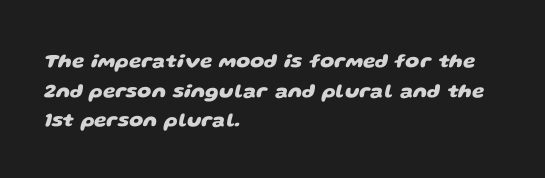
The image shows 20 px bold type; set left-aligned, normal line spacing (1.48x), normal letter spacing, not underlined.
